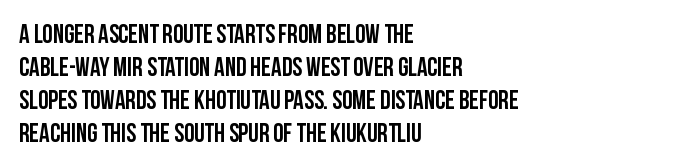
{"italic": "no", "underline": "no", "align": "left", "line_spacing": "normal", "line_spacing_ratio": 1.27, "letter_spacing": "normal", "letter_spacing_em": 0.0, "glyph_px": 26}
